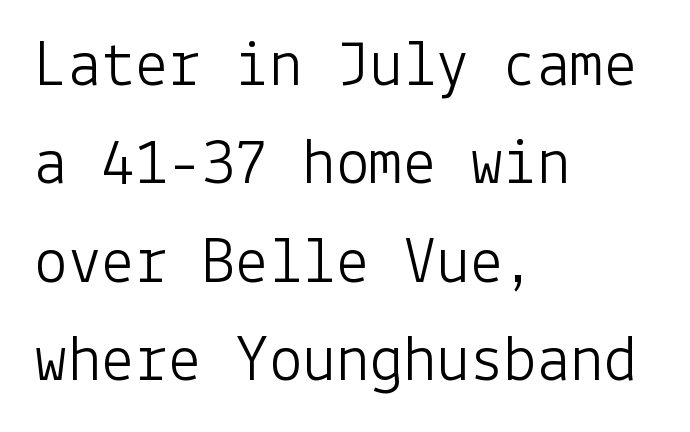
The image shows 67 px light sans-serif type, upright; set left-aligned, normal line spacing (1.47x), normal letter spacing, not underlined; low stroke contrast and a medium x-height.
